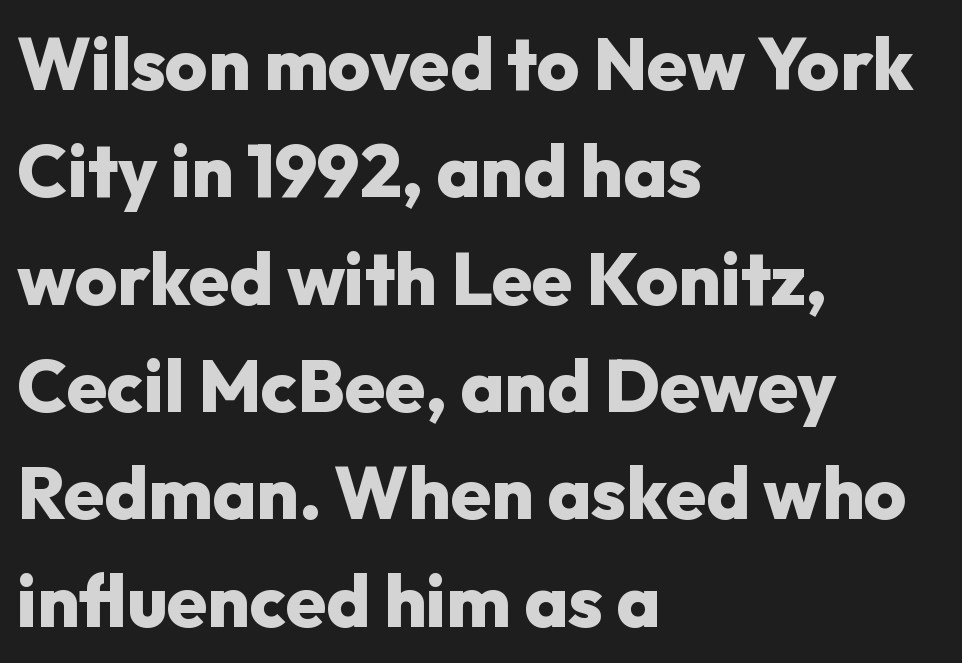
Between one letter and the next there's only the usual sliver of space. Do the characters align in a grid? No, the font is proportional. A roman cut, with each character standing at attention. The text was rendered using a sans face with plain stroke endings. The designer left line spacing at the default.
